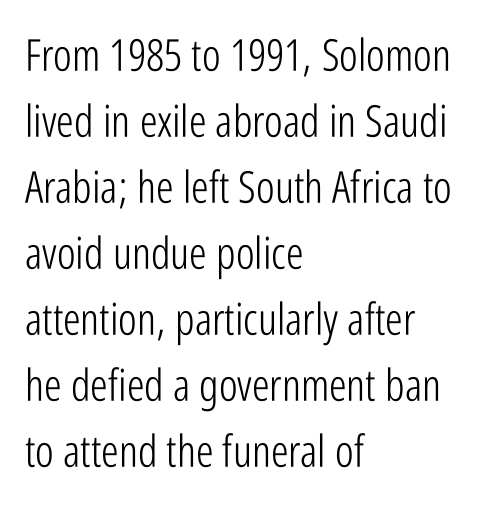
{"serif": "no", "italic": "no", "bold": "no", "weight": "light", "width": "condensed", "stroke_contrast": "low", "x_height": "medium", "monospaced": "no", "underline": "no", "align": "left", "line_spacing": "normal", "line_spacing_ratio": 1.5, "letter_spacing": "normal", "letter_spacing_em": 0.0, "glyph_px": 44}
